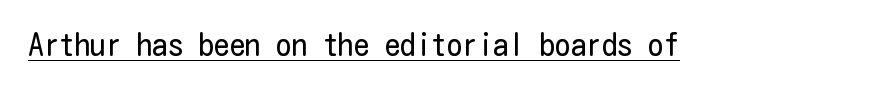
The image shows 31 px regular-weight, condensed sans-serif type, upright; set normal letter spacing, underlined; low stroke contrast and a medium x-height.
